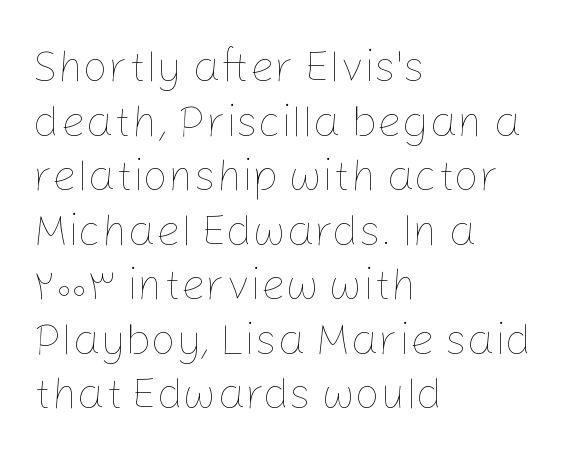
The face used here is proportionally spaced, like ordinary book or web type. The passage is arranged the way most books set body copy — flush left. You can tell it's not italic because the verticals are truly vertical. These lines keep a tight, regular rhythm from letter to letter. The zone under the glyphs is completely vacant. Letters have the restrained weight of plain body copy at most.
